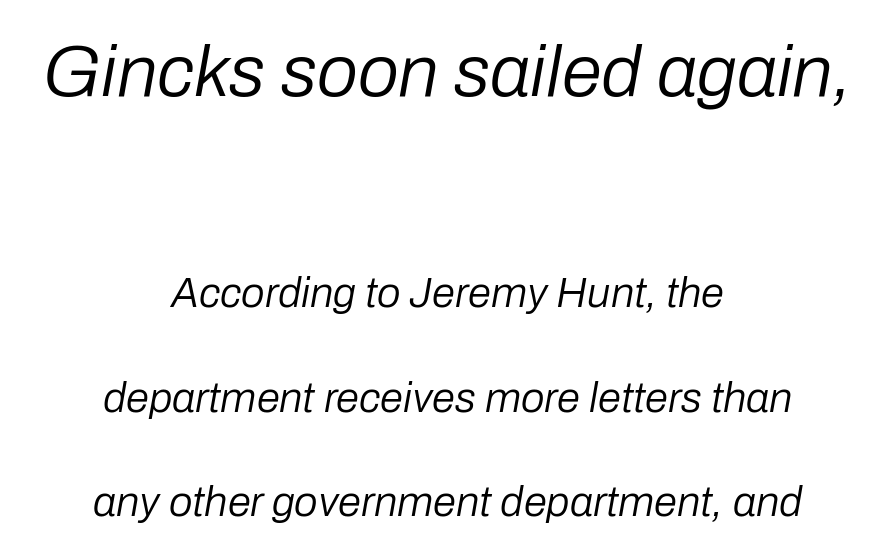
Q: Is the text bold? A: No.
Q: Is the text italic (slanted)? A: Yes, it leans right by about 10 degrees.
Q: Is the text underlined? A: No.
Q: How is the paragraph aligned? A: Centered.
Q: Is the spacing between letters normal or unusually wide? A: Normal.
Q: Is the spacing between lines tight, normal or loose? A: Loose.
Q: Which block of text is set in a larger size, the first (top) or the second (bottom)? A: The first (top) one.
Q: Width (condensed, normal, or wide)? A: Normal.
Q: Stroke contrast? A: Low.
Q: x-height? A: Medium.
Q: Monospaced? A: No.
